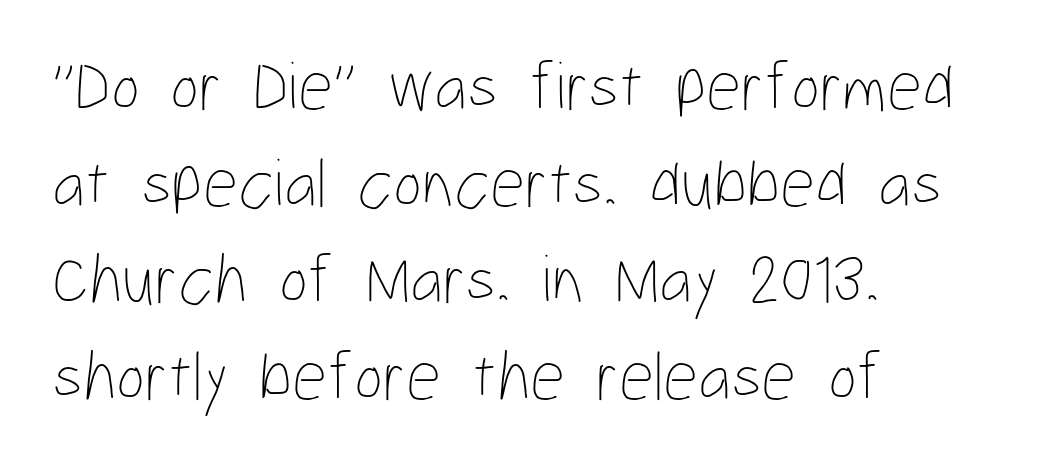
{"italic": "no", "bold": "no", "weight": "thin", "width": "condensed", "stroke_contrast": "low", "x_height": "medium", "monospaced": "no", "underline": "no", "align": "left", "line_spacing": "normal", "line_spacing_ratio": 1.4, "letter_spacing": "normal", "letter_spacing_em": 0.0, "glyph_px": 69}
